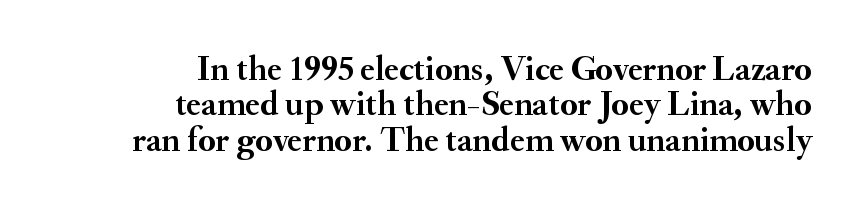
{"serif": "yes", "italic": "no", "bold": "yes", "weight": "semibold", "width": "normal", "stroke_contrast": "medium", "x_height": "small", "monospaced": "no", "underline": "no", "align": "right", "line_spacing": "tight", "line_spacing_ratio": 1.01, "letter_spacing": "normal", "letter_spacing_em": 0.0, "glyph_px": 35}
